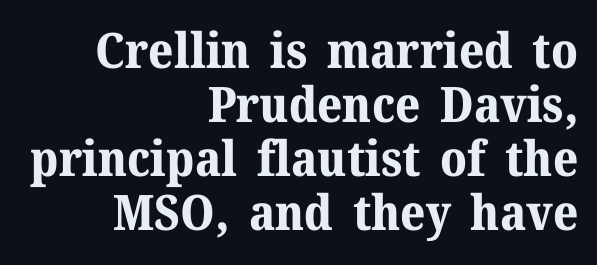
Q: Is the text bold? A: Yes.
Q: Is the text italic (slanted)? A: No, it is upright.
Q: Is the typeface a serif or a sans-serif typeface? A: Serif.
Q: Is the text underlined? A: No.
Q: How is the paragraph aligned? A: Right-aligned.
Q: Is the spacing between letters normal or unusually wide? A: Normal.
Q: Is the spacing between lines tight, normal or loose? A: Tight.
Q: Width (condensed, normal, or wide)? A: Normal.
Q: Stroke contrast? A: Medium.
Q: x-height? A: Medium.
Q: Monospaced? A: No.
